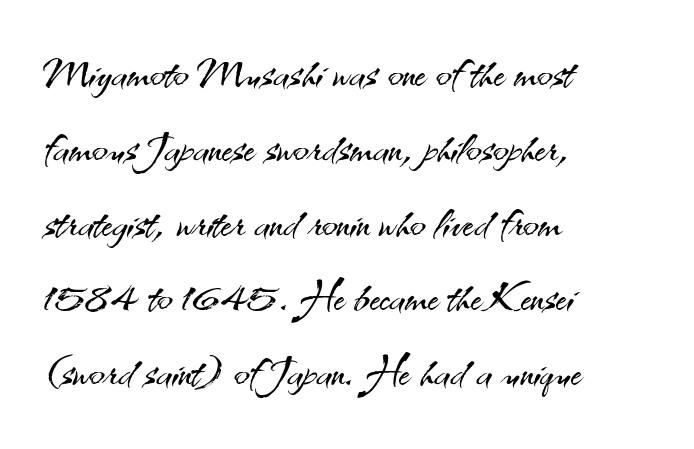
{"serif": "no", "bold": "no", "weight": "light", "width": "normal", "stroke_contrast": "medium", "x_height": "small", "monospaced": "no", "underline": "no", "align": "left", "line_spacing": "normal", "line_spacing_ratio": 1.29, "letter_spacing": "normal", "letter_spacing_em": 0.0, "glyph_px": 58}
